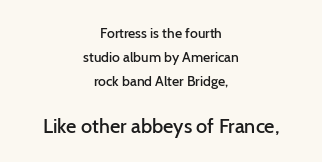
The image shows 20 px text type, upright; set centered, line spacing 1.73x, normal letter spacing, not underlined; the second (bottom) block is 1.43x larger.
